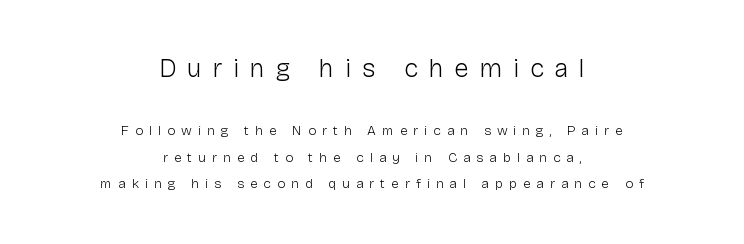
The weight tops out at a normal text grade. In CSS terms this would be text-align: center. Honestly, there is no underline to notice here at all. Of the two passages, the one on top uses the larger point size. Students, note that the glyphs here are deliberately spaced far apart.
